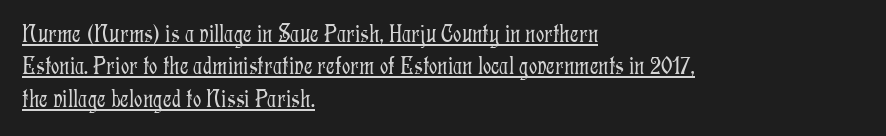
A student would call this left alignment; a typographer would say flush left, rag right. The type sits square on the baseline with zero lean. What's the leading like? Ordinary, nothing unusual. The font sits on the lighter half of the weight spectrum, regular included.
